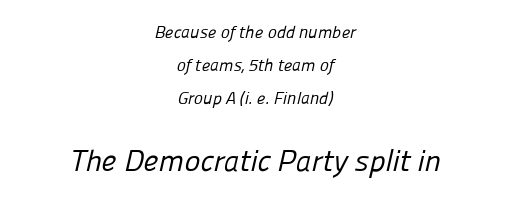
Q: Is the text bold? A: No.
Q: Is the typeface a serif or a sans-serif typeface? A: Sans-serif.
Q: Is the text underlined? A: No.
Q: How is the paragraph aligned? A: Centered.
Q: Is the spacing between letters normal or unusually wide? A: Normal.
Q: Is the spacing between lines tight, normal or loose? A: Loose.
Q: Which block of text is set in a larger size, the first (top) or the second (bottom)? A: The second (bottom) one.
Q: Width (condensed, normal, or wide)? A: Normal.
Q: Stroke contrast? A: Low.
Q: x-height? A: Medium.
Q: Monospaced? A: No.
